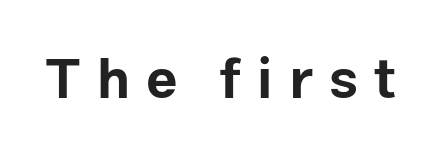
{"serif": "no", "italic": "no", "bold": "yes", "weight": "bold", "width": "normal", "stroke_contrast": "low", "x_height": "medium", "monospaced": "no", "underline": "no", "letter_spacing": "wide", "letter_spacing_em": 0.29, "glyph_px": 55}
